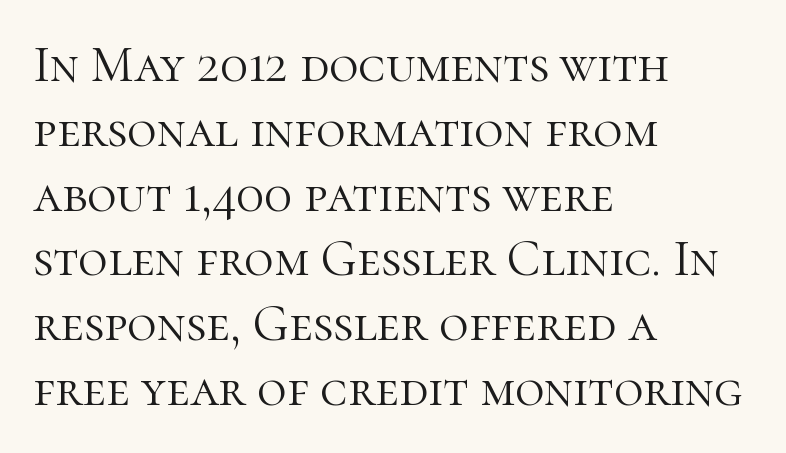
The image shows 51 px light serif type, upright; set left-aligned, normal line spacing (1.27x), normal letter spacing, not underlined; high stroke contrast and a medium x-height.
